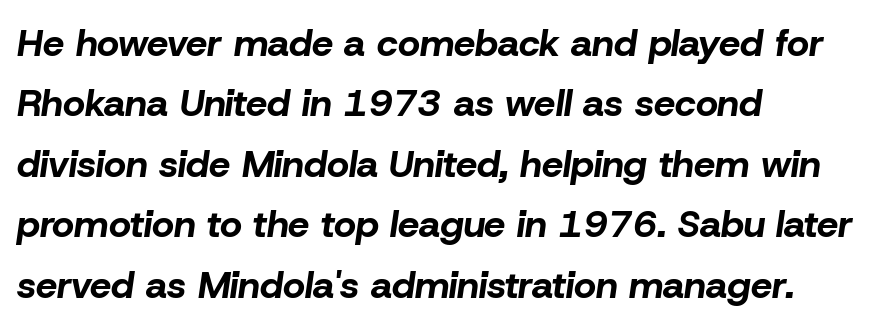
{"italic": "yes", "lean": "right", "slant_degrees": 8, "bold": "yes", "weight": "bold", "width": "normal", "stroke_contrast": "low", "x_height": "medium", "monospaced": "no", "underline": "no", "align": "left", "line_spacing": "normal", "line_spacing_ratio": 1.59, "letter_spacing": "normal", "letter_spacing_em": 0.0, "glyph_px": 38}
